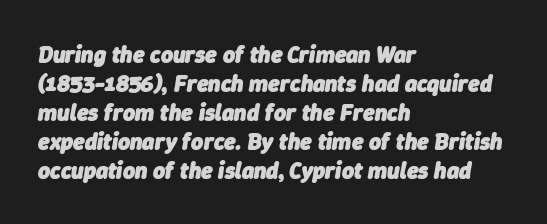
Q: Is the text bold? A: Yes.
Q: Is the text italic (slanted)? A: Yes, it leans right by about 9 degrees.
Q: Is the text underlined? A: No.
Q: How is the paragraph aligned? A: Left-aligned.
Q: Is the spacing between letters normal or unusually wide? A: Normal.
Q: Is the spacing between lines tight, normal or loose? A: Normal.
